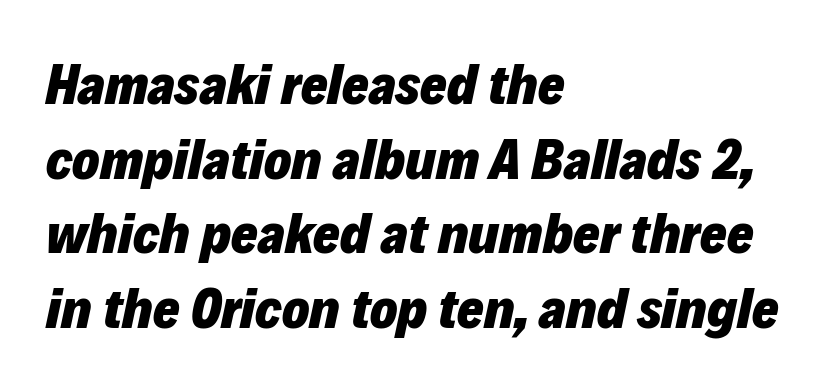
The image shows 57 px heavy type, italic (leaning right); set left-aligned, normal line spacing (1.31x), normal letter spacing, not underlined; low stroke contrast and a medium x-height.
